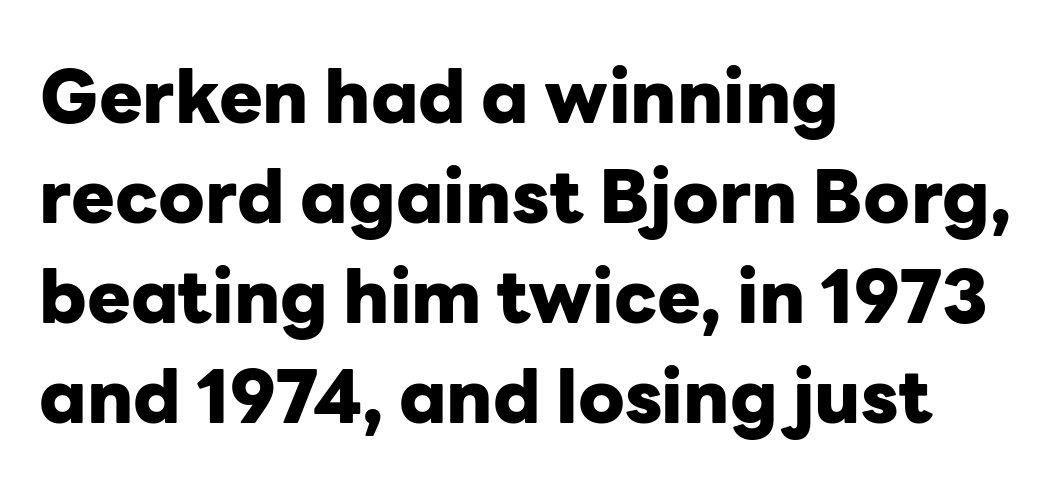
Looks like regular typesetting: each glyph gets only the width it needs. Rule under the text: the space is simply empty. The letters stand upright; this is a roman face. These lines stack with their left ends in a neat column. A sans-serif font was chosen for this passage.
